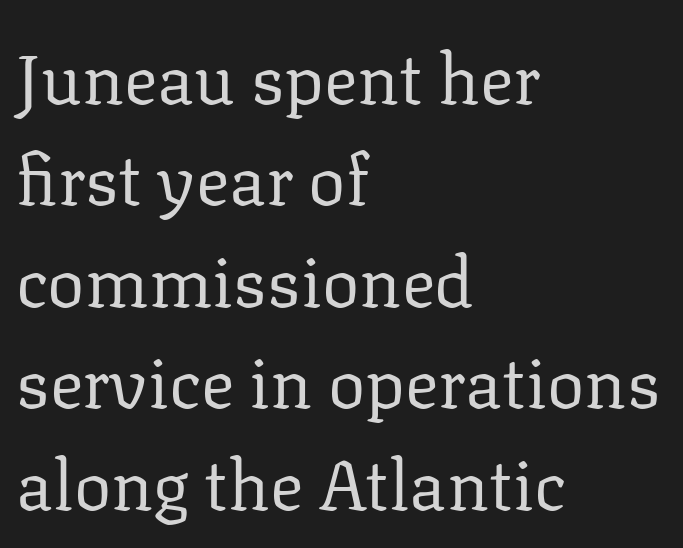
Default kerning and tracking; the words read as compact shapes. The area under the type is left untouched. A normal amount of white space separates one row of letters from the next. You could not count columns in this text — the font is proportionally spaced. On a weight scale, this lands at 450 or below. Does the type have serifs? Yes, each stem ends in a small foot.
